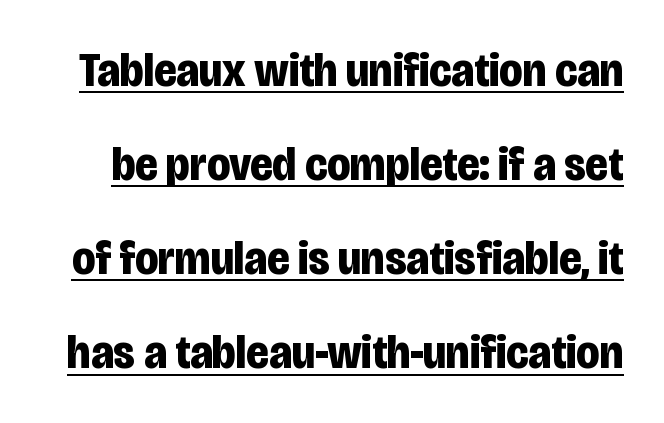
The image shows 48 px bold, condensed sans-serif type, upright; set loose line spacing (1.96x), normal letter spacing, underlined; low stroke contrast and a large x-height.
